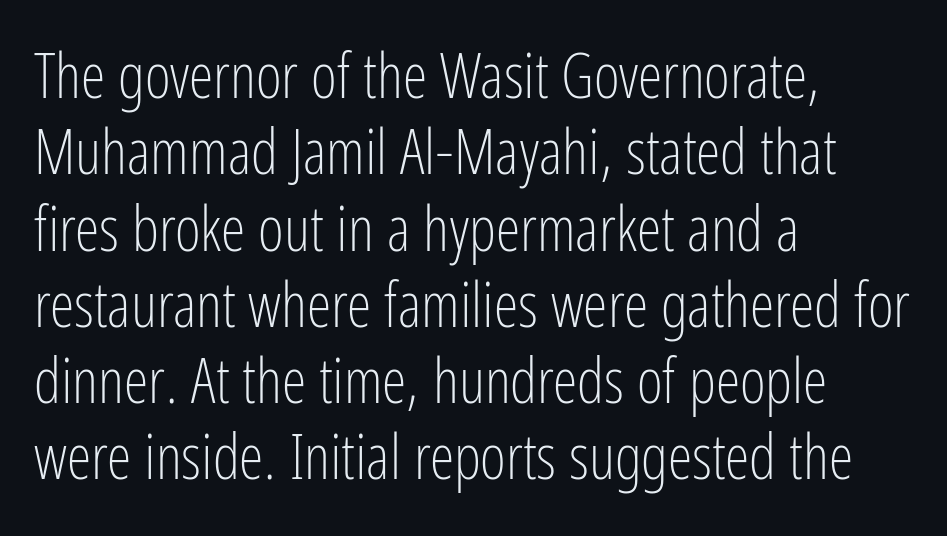
The image shows 62 px light, condensed sans-serif type, upright; set left-aligned, line spacing 1.23x, normal letter spacing, not underlined; low stroke contrast and a medium x-height.
